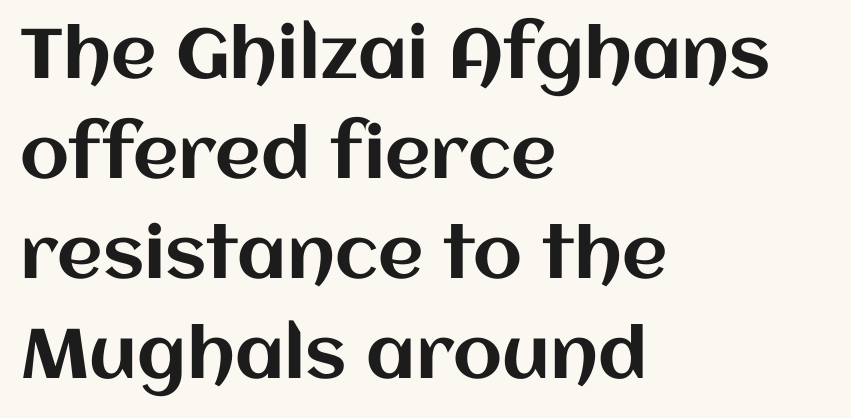
Q: Is the text italic (slanted)? A: No, it is upright.
Q: Is the text underlined? A: No.
Q: How is the paragraph aligned? A: Left-aligned.
Q: Is the spacing between letters normal or unusually wide? A: Normal.
Q: Is the spacing between lines tight, normal or loose? A: Normal.
Q: Width (condensed, normal, or wide)? A: Normal.
Q: Stroke contrast? A: Medium.
Q: x-height? A: Large.
Q: Monospaced? A: No.
